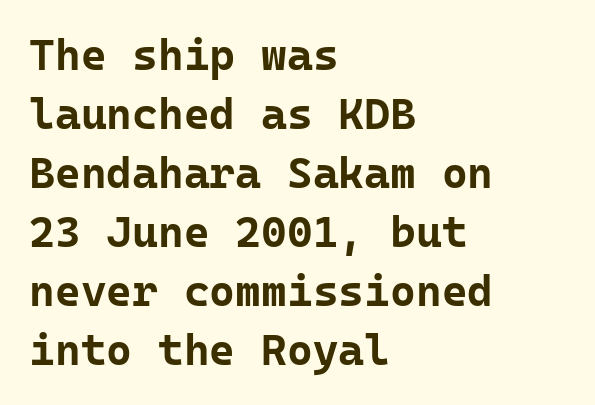
Notice how the stems are strictly vertical — no italics here. I'd call this a sans setting — the letters go barefoot. Look at the stroke-to-counter ratio: heavy, a bold. The designer left line spacing at the default. Unmarked baselines from the first word to the last. The type is set solid horizontally, with unmodified tracking.
